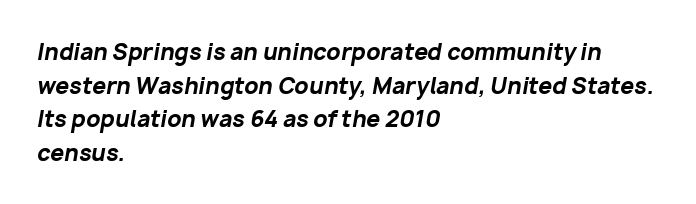
{"italic": "yes", "lean": "right", "slant_degrees": 10, "bold": "yes", "underline": "no", "align": "left", "line_spacing": "normal", "line_spacing_ratio": 1.53, "letter_spacing": "normal", "letter_spacing_em": 0.0, "glyph_px": 22}
